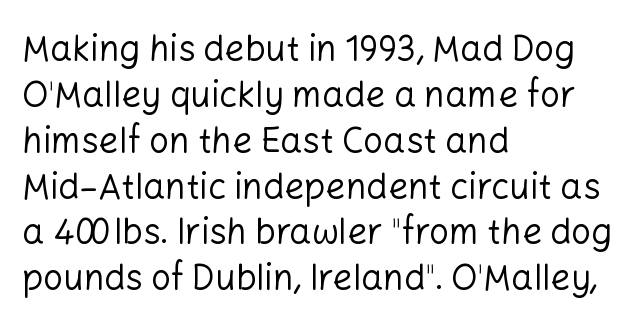
Q: Is the text bold? A: No.
Q: Is the text italic (slanted)? A: No, it is upright.
Q: Is the typeface a serif or a sans-serif typeface? A: Sans-serif.
Q: Is the text underlined? A: No.
Q: How is the paragraph aligned? A: Left-aligned.
Q: Is the spacing between letters normal or unusually wide? A: Normal.
Q: Is the spacing between lines tight, normal or loose? A: Normal.
Q: Width (condensed, normal, or wide)? A: Normal.
Q: Stroke contrast? A: Low.
Q: x-height? A: Medium.
Q: Monospaced? A: No.
